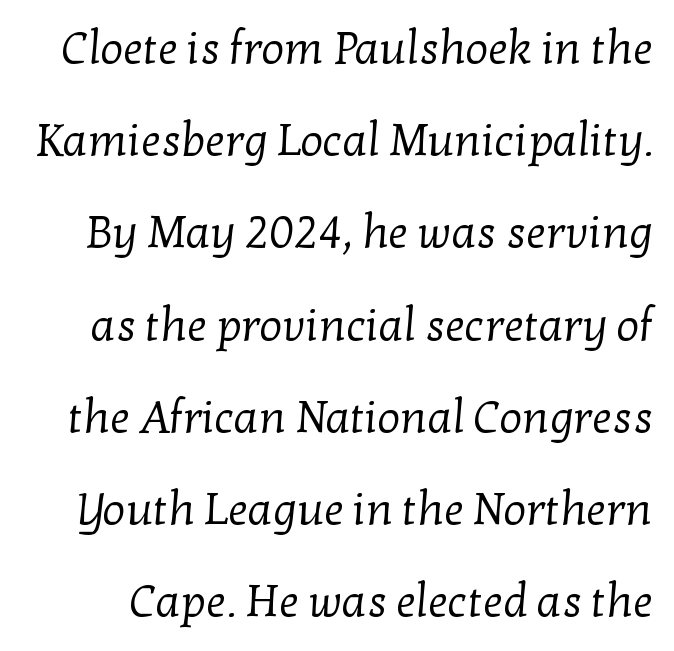
The image shows 45 px regular-weight serif type; set loose line spacing (2.05x), normal letter spacing, not underlined; low stroke contrast and a medium x-height.
